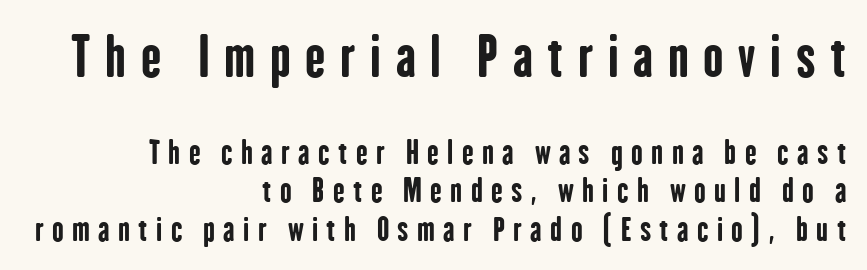
{"serif": "no", "italic": "no", "bold": "yes", "weight": "bold", "width": "condensed", "stroke_contrast": "low", "x_height": "medium", "monospaced": "no", "underline": "no", "align": "right", "line_spacing": "normal", "line_spacing_ratio": 1.25, "letter_spacing": "wide", "letter_spacing_em": 0.27, "larger_block": "first", "size_ratio": 1.74, "glyph_px": 54}
